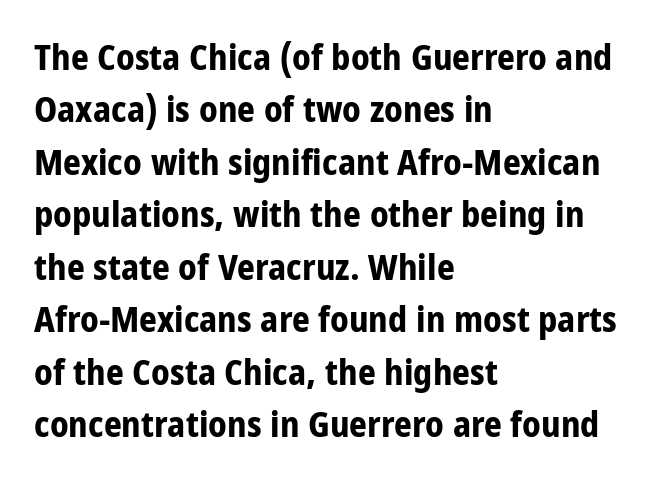
Reading down the block, your eye returns to a fixed left position each line. The face used here is a sans, in the tradition of grotesques and geometrics. Reading down the column, the eye jumps a familiar distance to each next line. A roman cut, with each character standing at attention.
